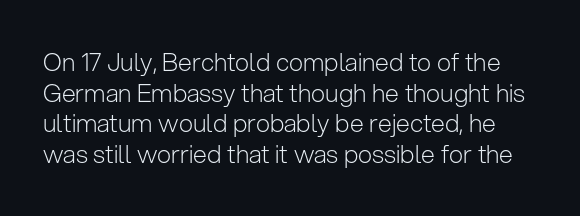
The image shows 25 px text type, upright; set line spacing 1.23x, normal letter spacing, not underlined.
